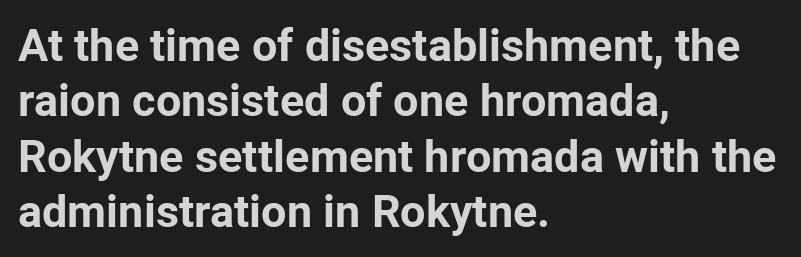
Q: Is the text bold? A: Yes.
Q: Is the text italic (slanted)? A: No, it is upright.
Q: Is the typeface a serif or a sans-serif typeface? A: Sans-serif.
Q: Is the text underlined? A: No.
Q: How is the paragraph aligned? A: Left-aligned.
Q: Is the spacing between letters normal or unusually wide? A: Normal.
Q: Width (condensed, normal, or wide)? A: Normal.
Q: Stroke contrast? A: Low.
Q: x-height? A: Medium.
Q: Monospaced? A: No.
